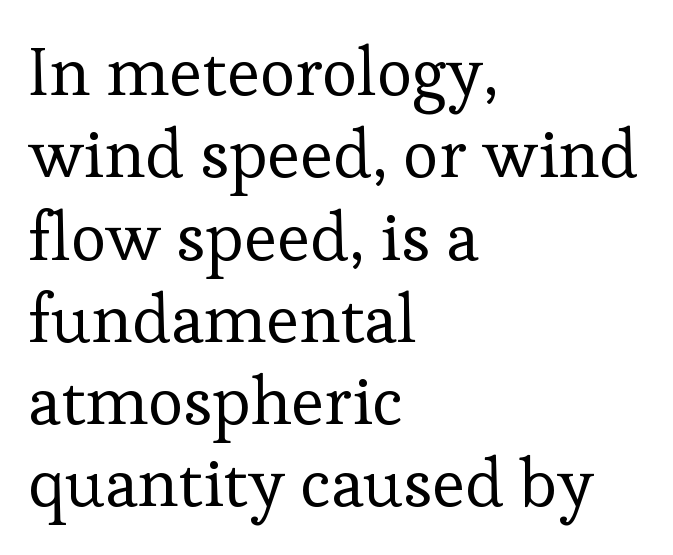
Q: Is the text bold? A: No.
Q: Is the text italic (slanted)? A: No, it is upright.
Q: Is the typeface a serif or a sans-serif typeface? A: Serif.
Q: Is the text underlined? A: No.
Q: How is the paragraph aligned? A: Left-aligned.
Q: Is the spacing between letters normal or unusually wide? A: Normal.
Q: Width (condensed, normal, or wide)? A: Normal.
Q: Stroke contrast? A: Low.
Q: x-height? A: Medium.
Q: Monospaced? A: No.
